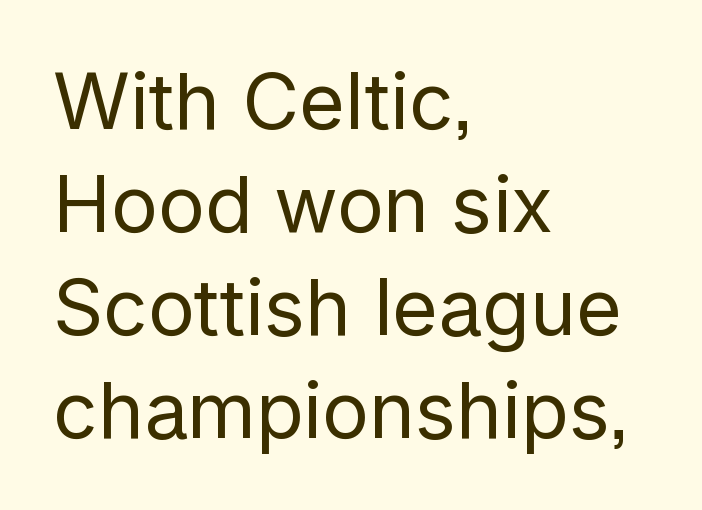
{"serif": "no", "italic": "no", "bold": "no", "weight": "regular", "width": "normal", "stroke_contrast": "low", "x_height": "medium", "monospaced": "no", "underline": "no", "align": "left", "line_spacing": "normal", "line_spacing_ratio": 1.32, "letter_spacing": "normal", "letter_spacing_em": 0.0, "glyph_px": 78}
